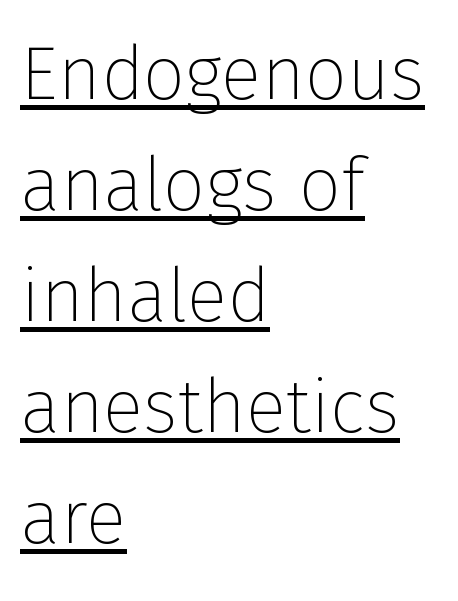
Q: Is the text bold? A: No.
Q: Is the text italic (slanted)? A: No, it is upright.
Q: Is the typeface a serif or a sans-serif typeface? A: Sans-serif.
Q: Is the text underlined? A: Yes.
Q: How is the paragraph aligned? A: Left-aligned.
Q: Is the spacing between letters normal or unusually wide? A: Normal.
Q: Is the spacing between lines tight, normal or loose? A: Normal.
Q: Width (condensed, normal, or wide)? A: Normal.
Q: Stroke contrast? A: Low.
Q: x-height? A: Medium.
Q: Monospaced? A: No.
